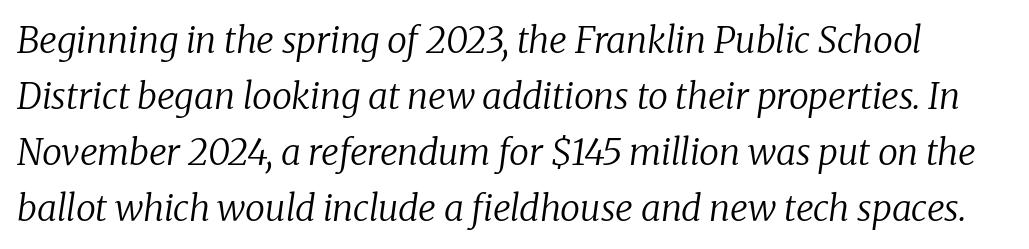
The image shows 36 px regular-weight serif type, italic (leaning right); set normal line spacing (1.56x), normal letter spacing, not underlined; low stroke contrast and a medium x-height.
